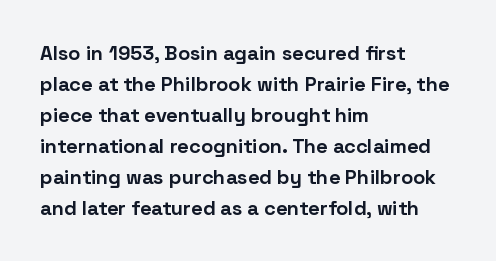
This is heavy type, rendered in bold. No extra tracking has been applied to these lines. The lines in this sample share a left origin and differ only in where they stop. A typesetter would call this leading conventional body-copy spacing. The typography opts for an upright posture over an oblique one. No word sits above an underline.
